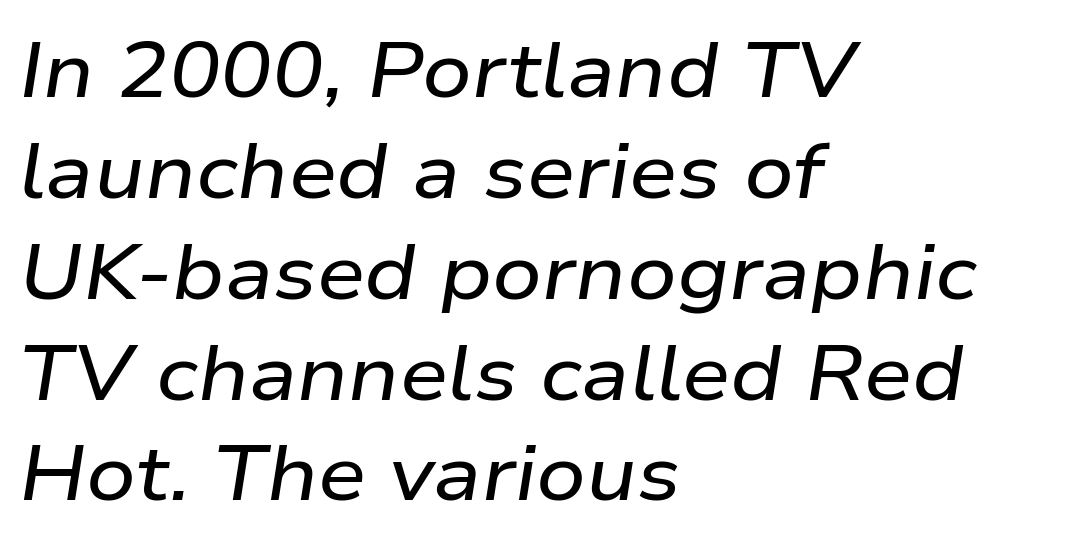
The image shows 77 px wide type, italic (leaning right); set left-aligned, normal line spacing (1.31x), normal letter spacing, not underlined; low stroke contrast and a medium x-height.
